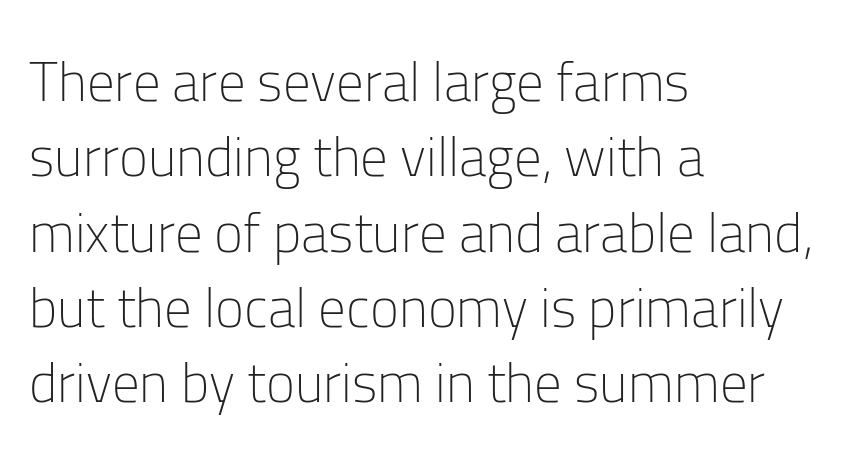
Q: Is the text bold? A: No.
Q: Is the text italic (slanted)? A: No, it is upright.
Q: Is the typeface a serif or a sans-serif typeface? A: Sans-serif.
Q: Is the text underlined? A: No.
Q: How is the paragraph aligned? A: Left-aligned.
Q: Is the spacing between letters normal or unusually wide? A: Normal.
Q: Is the spacing between lines tight, normal or loose? A: Normal.
Q: Width (condensed, normal, or wide)? A: Normal.
Q: Stroke contrast? A: Low.
Q: x-height? A: Medium.
Q: Monospaced? A: No.
